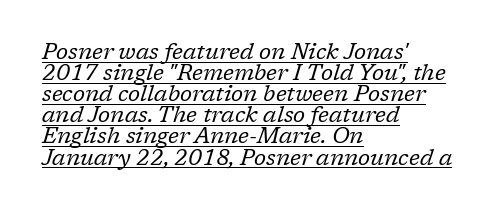
{"italic": "yes", "lean": "right", "slant_degrees": 17, "bold": "no", "underline": "yes", "align": "left", "line_spacing": "tight", "line_spacing_ratio": 0.96, "letter_spacing": "normal", "letter_spacing_em": 0.0, "glyph_px": 22}
